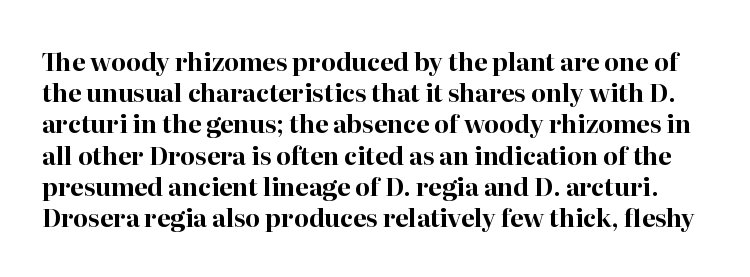
Compared with an ordinary text face, these strokes are far heavier — a full bold. Rows of type keep a routine distance in the vertical direction. Honestly, there is no underline to notice here at all. Posture: straight, roman, zero tilt.
